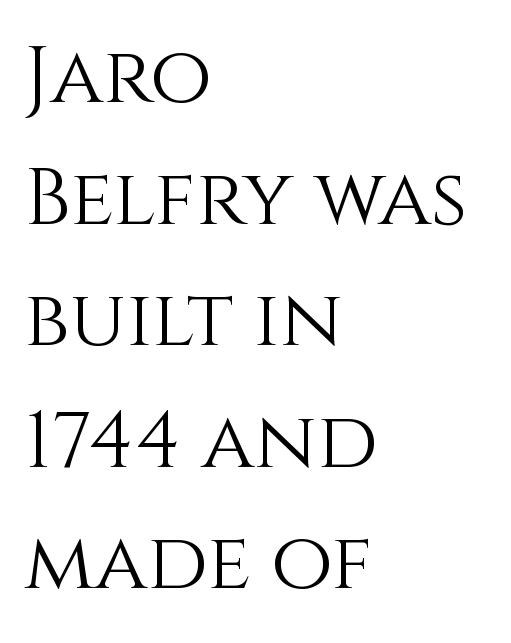
A light-to-regular cut is what we see here. Leftover space on each line is placed entirely after the last word. The passage shown is typed in a proportional face where columns would drift. Between one letter and the next there's only the usual sliver of space. Posture: upright roman. Summary of vertical rhythm: regular, with standard interline spacing.
